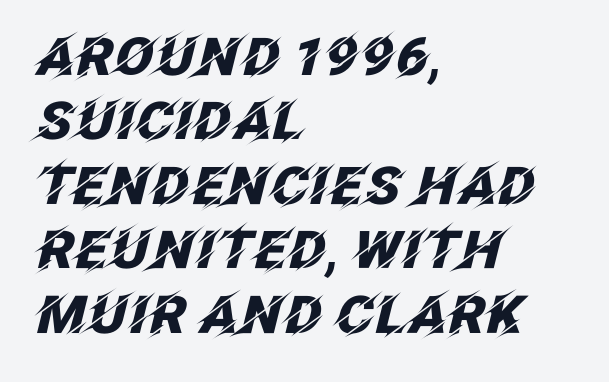
All the whitespace from short lines collects on the right. The passage shown is typed in a proportional face where columns would drift. The passage shown is emphatically bold. Check the space under the baseline: it is left empty. The letters sit at their default tracking, neither squeezed nor spread. Style check: oblique.
